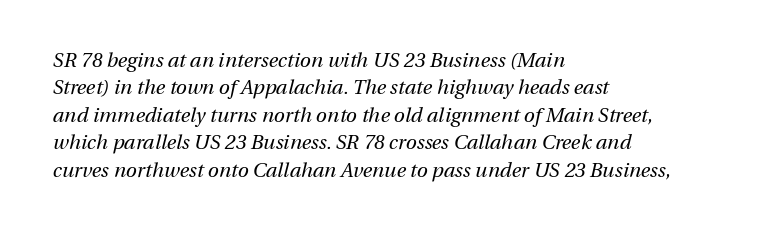
The image shows 20 px text type, italic (leaning right); set left-aligned, normal line spacing (1.37x), normal letter spacing, not underlined.
